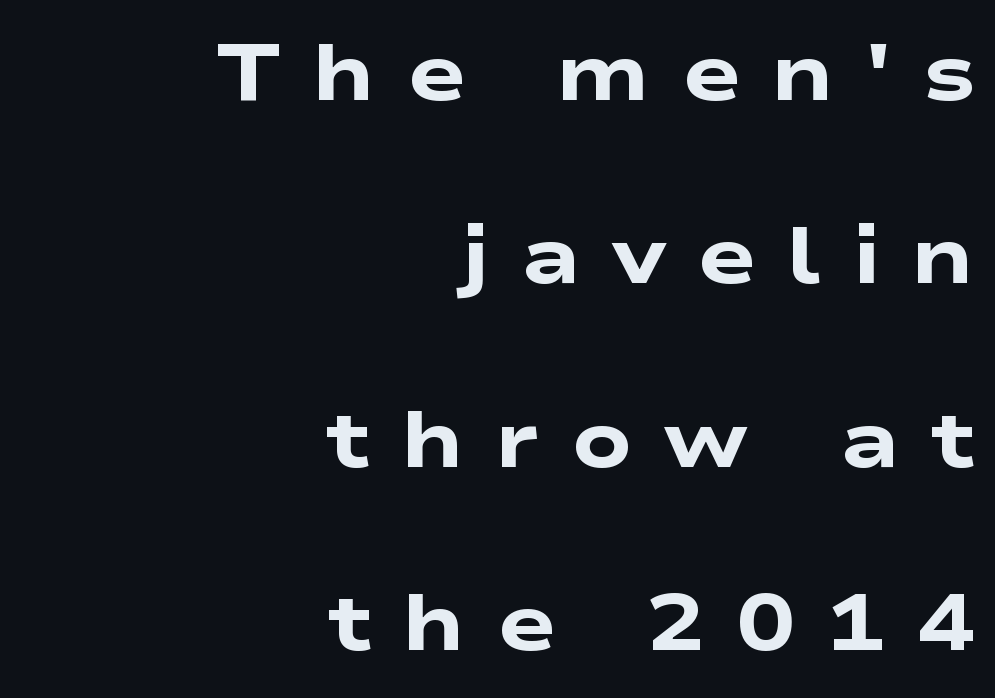
The image shows 79 px heavy, wide sans-serif type; set right-aligned, loose line spacing (2.32x), unusually wide letter spacing (+0.39 em), not underlined; low stroke contrast and a medium x-height.
